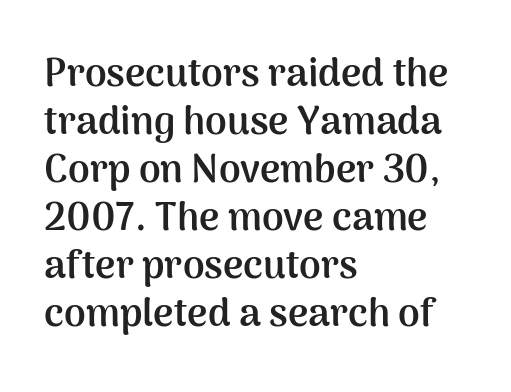
Q: Is the text bold? A: Yes.
Q: Is the text italic (slanted)? A: No, it is upright.
Q: Is the typeface a serif or a sans-serif typeface? A: Sans-serif.
Q: Is the text underlined? A: No.
Q: How is the paragraph aligned? A: Left-aligned.
Q: Is the spacing between letters normal or unusually wide? A: Normal.
Q: Width (condensed, normal, or wide)? A: Normal.
Q: Stroke contrast? A: Medium.
Q: x-height? A: Medium.
Q: Monospaced? A: No.
